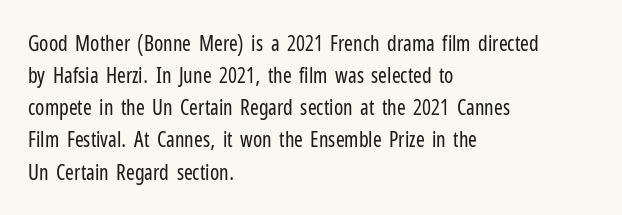
{"italic": "no", "bold": "no", "underline": "no", "align": "left", "line_spacing": "normal", "line_spacing_ratio": 1.53, "letter_spacing": "normal", "letter_spacing_em": 0.0, "glyph_px": 21}
